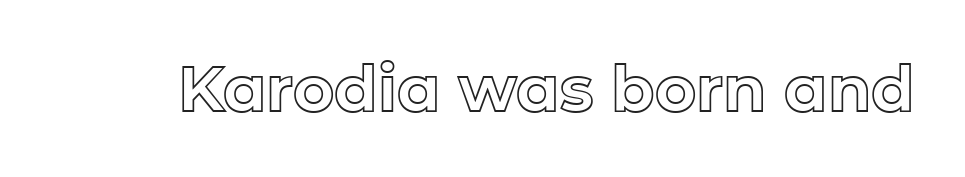
The image shows 63 px text type, upright; set normal letter spacing, not underlined; a medium x-height.
